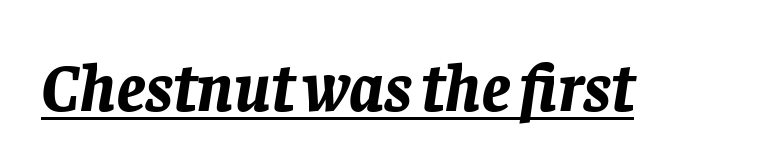
{"italic": "yes", "lean": "right", "slant_degrees": 8, "bold": "yes", "weight": "bold", "width": "normal", "stroke_contrast": "low", "x_height": "large", "monospaced": "no", "underline": "yes", "letter_spacing": "normal", "letter_spacing_em": 0.0, "glyph_px": 67}
